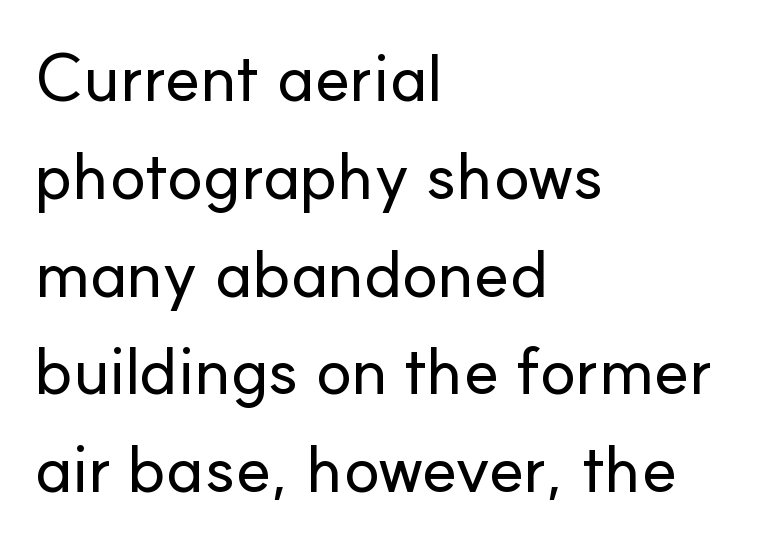
The image shows 67 px sans-serif type, upright; set left-aligned, normal line spacing (1.46x), normal letter spacing, not underlined; low stroke contrast and a small x-height.
